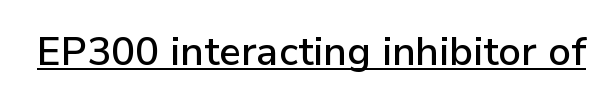
The image shows 40 px sans-serif type, upright; set normal letter spacing, underlined; low stroke contrast and a medium x-height.
